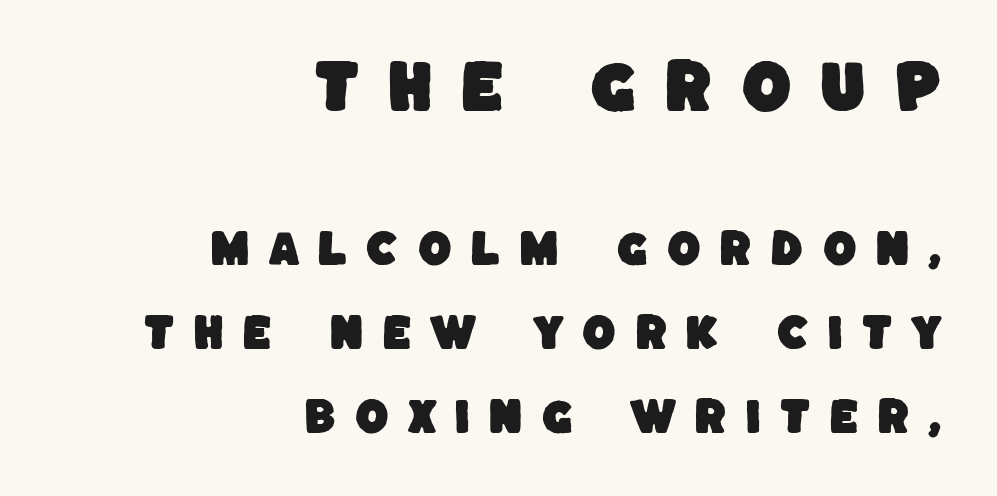
The image shows 58 px sans-serif type; set right-aligned, loose line spacing (2.16x), unusually wide letter spacing (+0.46 em), not underlined; the first (top) block is 1.49x larger; low stroke contrast and a large x-height.
